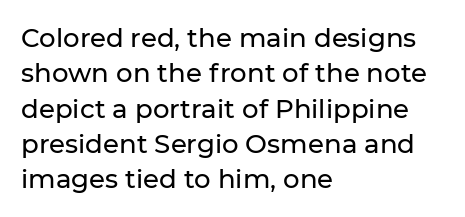
The image shows 26 px text type, upright; set left-aligned, normal line spacing (1.36x), normal letter spacing, not underlined.
